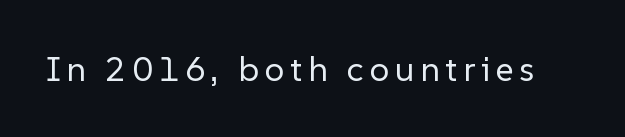
Spacing verdict: proportional, widths tailored to each character. Nothing heavy about these letters — not bold at all. Ascenders rise straight up at ninety degrees. A sans-serif font was chosen for this passage.
